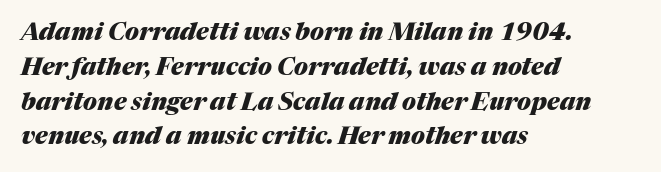
The image shows 24 px bold type, italic (leaning right); set left-aligned, normal line spacing (1.45x), normal letter spacing, not underlined.
